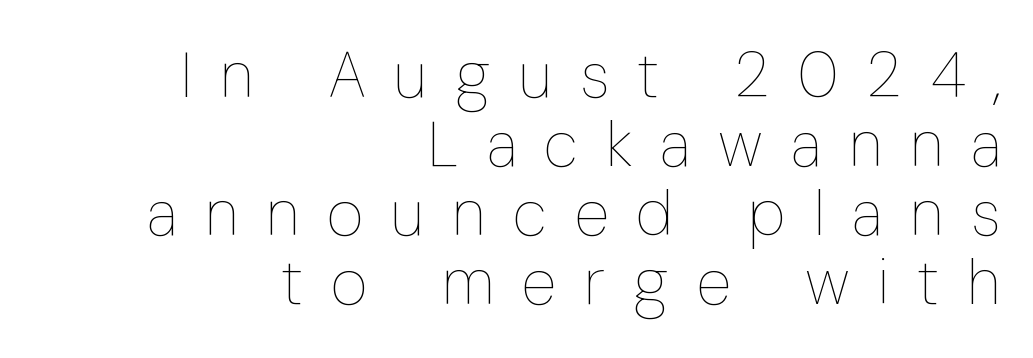
The image shows 64 px thin, condensed type, upright; set right-aligned, tight line spacing (1.08x), unusually wide letter spacing (+0.44 em), not underlined; low stroke contrast and a medium x-height.
